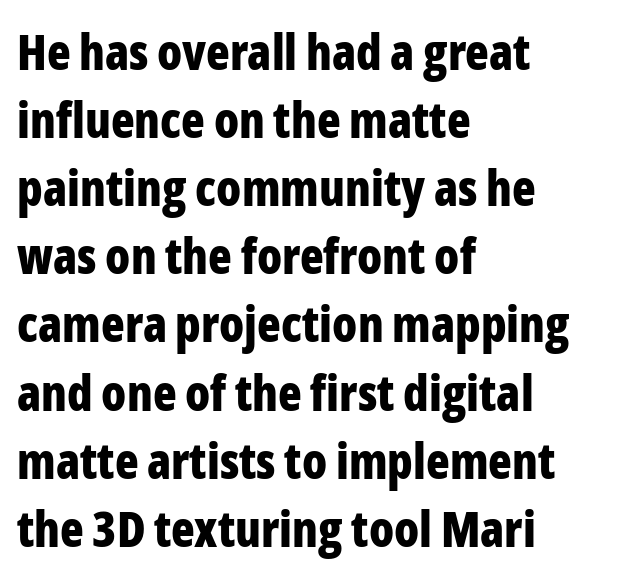
The image shows 49 px bold, condensed sans-serif type, upright; set left-aligned, normal line spacing (1.39x), normal letter spacing, not underlined; low stroke contrast and a medium x-height.
